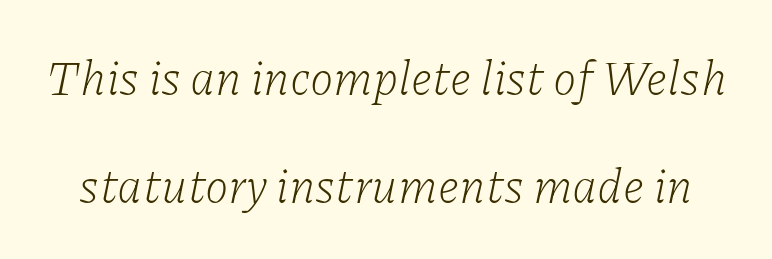
The string is rendered with underlining switched off. Nobody touched the tracking dial on this one. Counters stay open thanks to moderate or lighter strokes. Does the type have serifs? Yes, each stem ends in a small foot.
